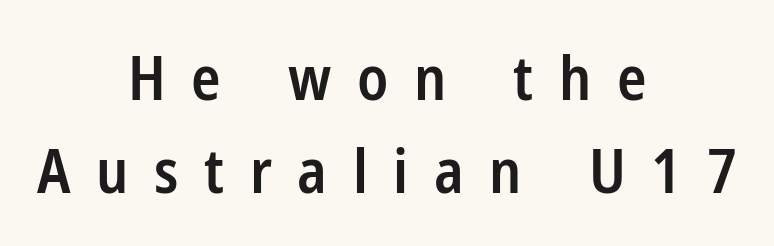
Tracking value appears strongly positive — letters spread wide. Here the designer chose a conventional face with non-uniform glyph widths. A typesetter would label this face a sans. The gap between lines stays unmarked. Posture: vertical.
